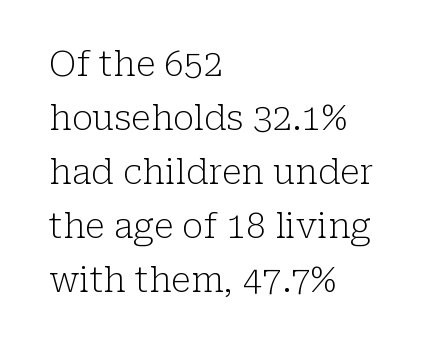
{"serif": "yes", "italic": "no", "bold": "no", "weight": "light", "width": "normal", "stroke_contrast": "low", "x_height": "medium", "monospaced": "no", "underline": "no", "align": "left", "line_spacing": "normal", "line_spacing_ratio": 1.54, "letter_spacing": "normal", "letter_spacing_em": 0.0, "glyph_px": 35}
